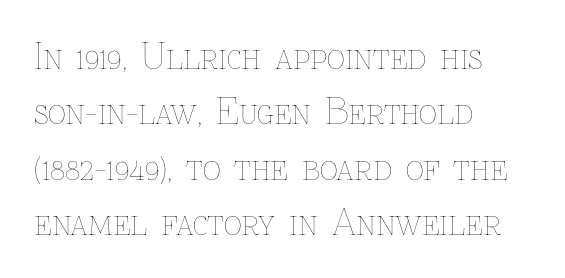
Q: Is the text bold? A: No.
Q: Is the text italic (slanted)? A: No, it is upright.
Q: Is the text underlined? A: No.
Q: How is the paragraph aligned? A: Left-aligned.
Q: Is the spacing between letters normal or unusually wide? A: Normal.
Q: Is the spacing between lines tight, normal or loose? A: Normal.
Q: Width (condensed, normal, or wide)? A: Normal.
Q: Stroke contrast? A: Low.
Q: x-height? A: Medium.
Q: Monospaced? A: No.
